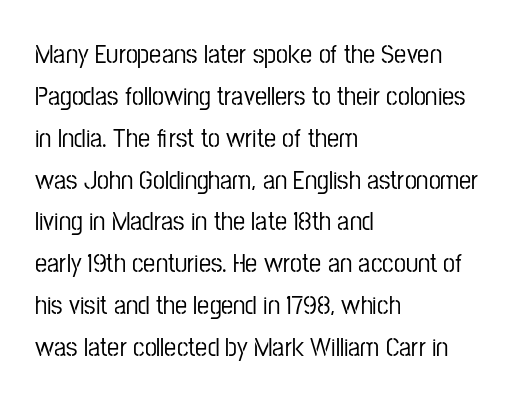
{"italic": "no", "underline": "no", "align": "left", "line_spacing": "normal", "line_spacing_ratio": 1.55, "letter_spacing": "normal", "letter_spacing_em": 0.0, "glyph_px": 27}
